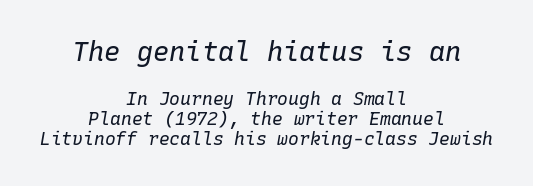
Q: Is the text bold? A: No.
Q: Is the text italic (slanted)? A: Yes, it leans right by about 10 degrees.
Q: Is the text underlined? A: No.
Q: How is the paragraph aligned? A: Centered.
Q: Is the spacing between letters normal or unusually wide? A: Normal.
Q: Is the spacing between lines tight, normal or loose? A: Tight.
Q: Which block of text is set in a larger size, the first (top) or the second (bottom)? A: The first (top) one.
